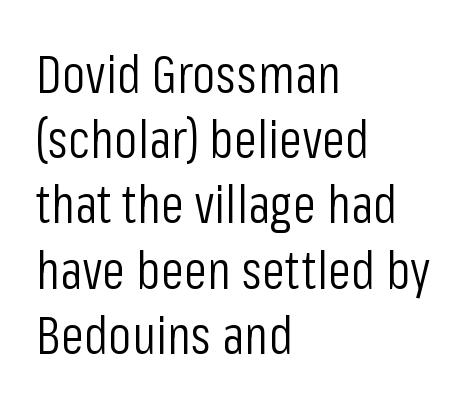
Q: Is the text bold? A: No.
Q: Is the text italic (slanted)? A: No, it is upright.
Q: Is the typeface a serif or a sans-serif typeface? A: Sans-serif.
Q: Is the text underlined? A: No.
Q: How is the paragraph aligned? A: Left-aligned.
Q: Is the spacing between letters normal or unusually wide? A: Normal.
Q: Width (condensed, normal, or wide)? A: Condensed.
Q: Stroke contrast? A: Low.
Q: x-height? A: Medium.
Q: Monospaced? A: No.
